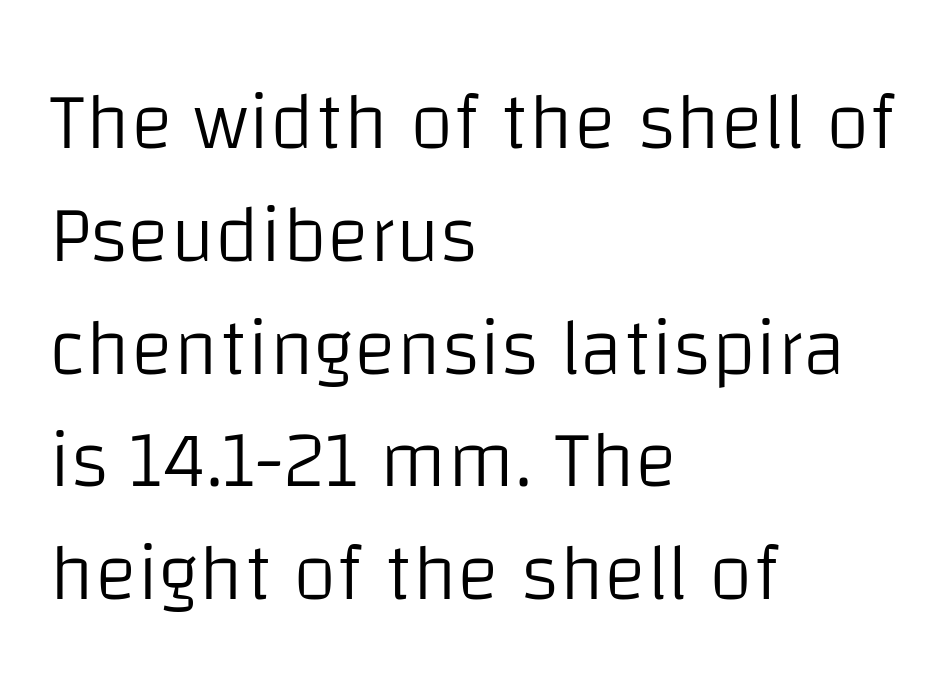
Q: Is the text bold? A: No.
Q: Is the text italic (slanted)? A: No, it is upright.
Q: Is the typeface a serif or a sans-serif typeface? A: Sans-serif.
Q: Is the text underlined? A: No.
Q: How is the paragraph aligned? A: Left-aligned.
Q: Is the spacing between letters normal or unusually wide? A: Normal.
Q: Is the spacing between lines tight, normal or loose? A: Normal.
Q: Width (condensed, normal, or wide)? A: Normal.
Q: Stroke contrast? A: Low.
Q: x-height? A: Large.
Q: Monospaced? A: No.
